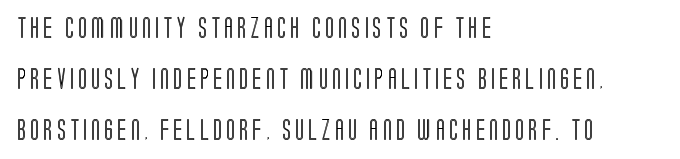
Q: Is the text italic (slanted)? A: No, it is upright.
Q: Is the text underlined? A: No.
Q: How is the paragraph aligned? A: Left-aligned.
Q: Is the spacing between letters normal or unusually wide? A: Unusually wide.
Q: Is the spacing between lines tight, normal or loose? A: Loose.
